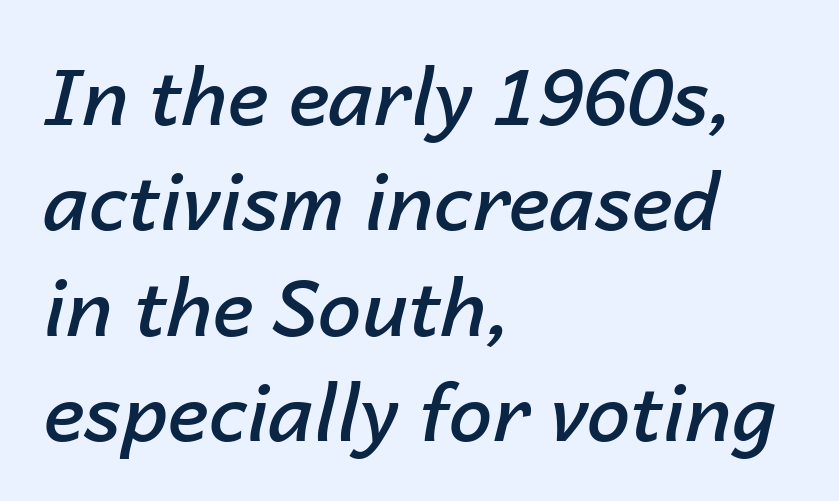
{"italic": "yes", "lean": "right", "slant_degrees": 14, "bold": "semi", "weight": "semibold", "width": "normal", "stroke_contrast": "low", "x_height": "medium", "monospaced": "no", "underline": "no", "align": "left", "line_spacing": "normal", "line_spacing_ratio": 1.35, "letter_spacing": "normal", "letter_spacing_em": 0.0, "glyph_px": 78}
